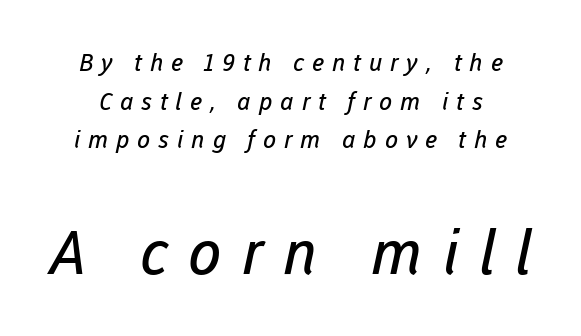
The image shows 61 px regular-weight sans-serif type; set normal line spacing (1.61x), unusually wide letter spacing (+0.33 em), not underlined; the second (bottom) block is 2.54x larger; low stroke contrast and a medium x-height.
